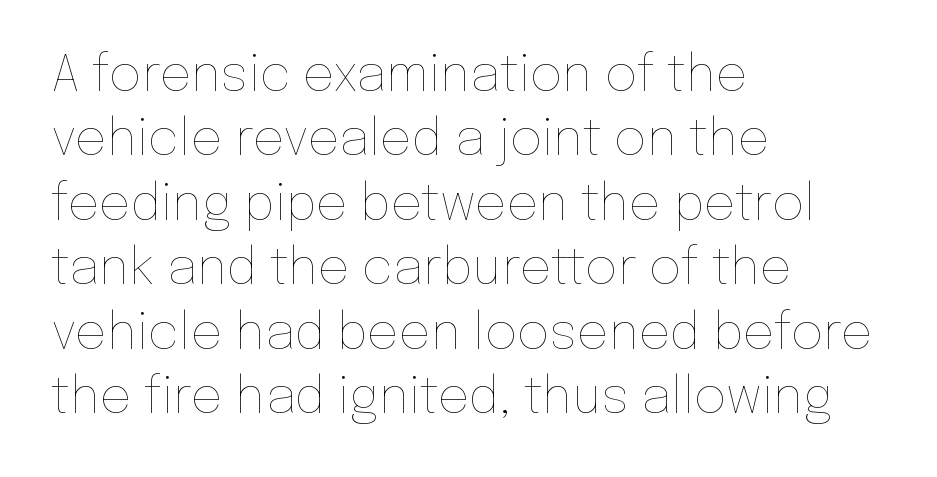
The font's upright variant was chosen for this text. Here the glyphs are tracked normally, forming tight word shapes. The ragged edge is on the right, which tells us the setting is flush left. Looks like regular typesetting: each glyph gets only the width it needs. Descender tails drop into unmarked territory. Summary of weight: not heavy and not bold.
